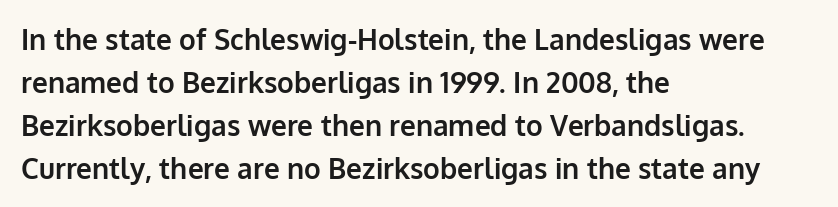
{"serif": "no", "italic": "no", "bold": "yes", "weight": "bold", "width": "normal", "stroke_contrast": "low", "x_height": "medium", "monospaced": "no", "underline": "no", "align": "left", "line_spacing": "normal", "line_spacing_ratio": 1.53, "letter_spacing": "normal", "letter_spacing_em": 0.0, "glyph_px": 28}
